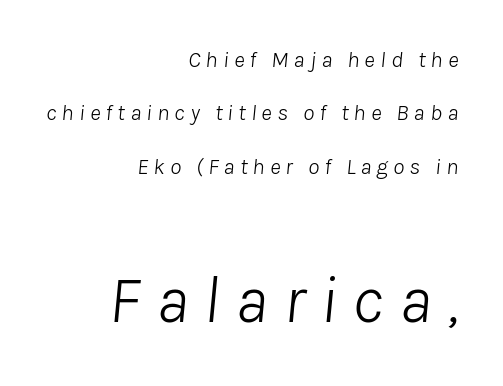
Q: Is the text bold? A: No.
Q: Is the text italic (slanted)? A: Yes, it leans right by about 8 degrees.
Q: Is the text underlined? A: No.
Q: How is the paragraph aligned? A: Right-aligned.
Q: Is the spacing between letters normal or unusually wide? A: Unusually wide.
Q: Is the spacing between lines tight, normal or loose? A: Loose.
Q: Which block of text is set in a larger size, the first (top) or the second (bottom)? A: The second (bottom) one.
Q: Width (condensed, normal, or wide)? A: Normal.
Q: Stroke contrast? A: Low.
Q: x-height? A: Medium.
Q: Monospaced? A: No.
